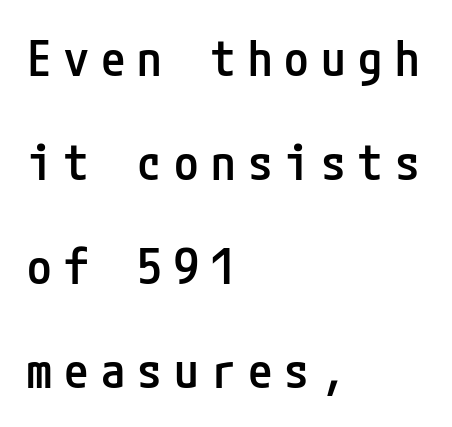
{"serif": "no", "italic": "no", "bold": "semi", "weight": "semibold", "width": "condensed", "stroke_contrast": "low", "x_height": "medium", "underline": "no", "align": "left", "line_spacing": "loose", "line_spacing_ratio": 2.12, "letter_spacing": "wide", "letter_spacing_em": 0.25, "glyph_px": 49}
